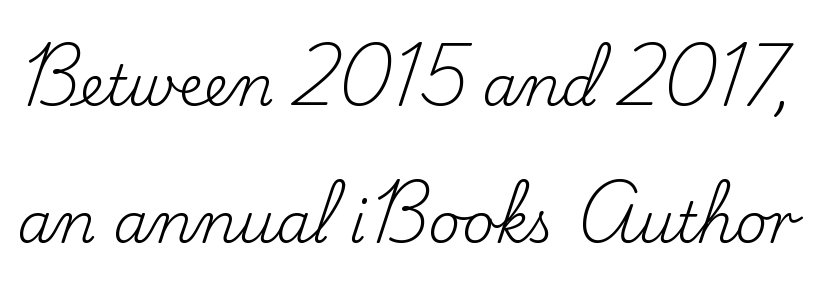
{"serif": "yes", "bold": "no", "weight": "regular", "width": "normal", "stroke_contrast": "low", "x_height": "small", "monospaced": "no", "underline": "no", "line_spacing": "loose", "line_spacing_ratio": 2.44, "letter_spacing": "normal", "letter_spacing_em": 0.0, "glyph_px": 56}
